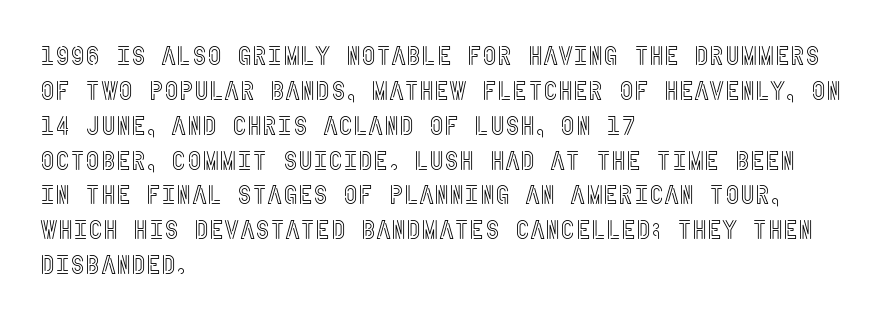
The image shows 26 px text type, upright; set left-aligned, normal line spacing (1.34x), normal letter spacing, not underlined.
